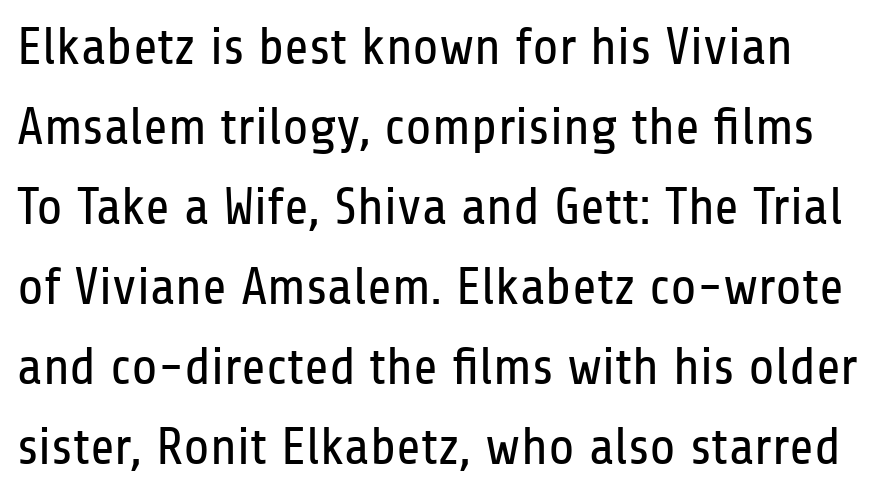
Think of a printed novel: that variable character pitch is what you see here. Regarding serifs, this sample does without them. On a weight scale, this lands at 450 or below. Here the glyphs are tracked normally, forming tight word shapes.
